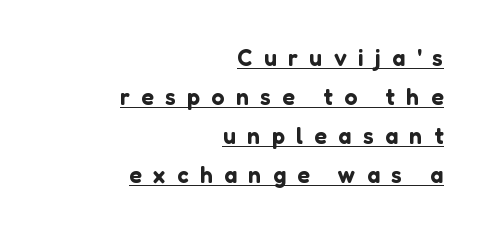
Q: Is the text italic (slanted)? A: No, it is upright.
Q: Is the text underlined? A: Yes.
Q: How is the paragraph aligned? A: Right-aligned.
Q: Is the spacing between letters normal or unusually wide? A: Unusually wide.
Q: Is the spacing between lines tight, normal or loose? A: Normal.
